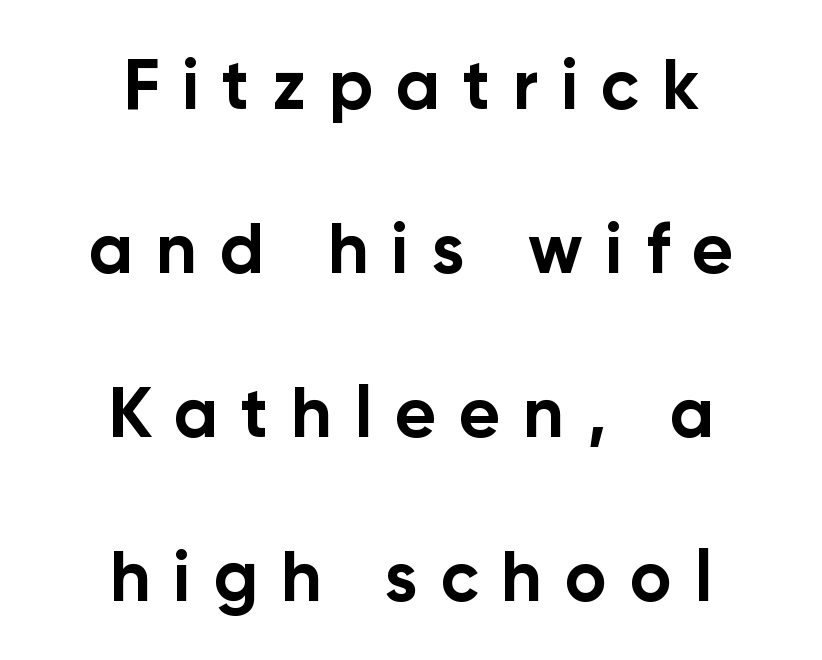
{"serif": "no", "italic": "no", "bold": "yes", "weight": "bold", "width": "normal", "stroke_contrast": "low", "x_height": "medium", "monospaced": "no", "underline": "no", "align": "center", "line_spacing": "loose", "line_spacing_ratio": 2.31, "letter_spacing": "wide", "letter_spacing_em": 0.32, "glyph_px": 71}
